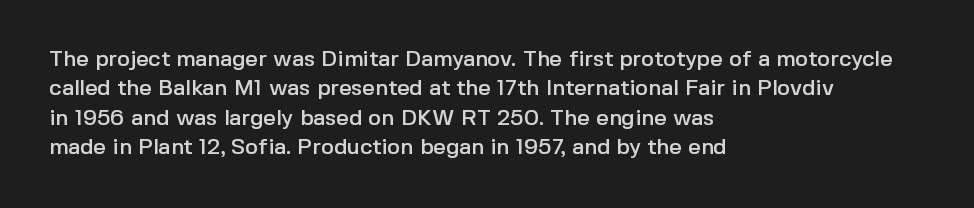
Q: Is the text italic (slanted)? A: No, it is upright.
Q: Is the text underlined? A: No.
Q: How is the paragraph aligned? A: Left-aligned.
Q: Is the spacing between letters normal or unusually wide? A: Normal.
Q: Is the spacing between lines tight, normal or loose? A: Normal.
